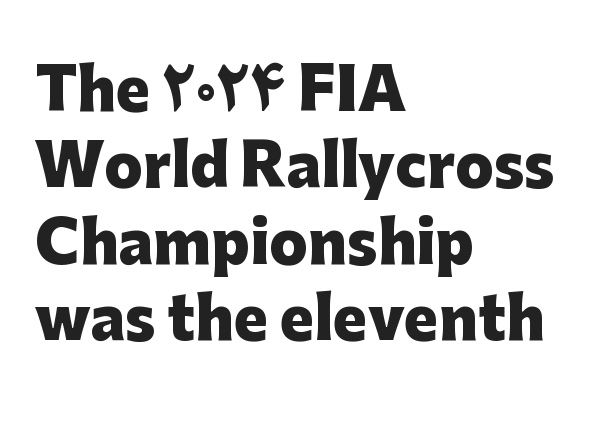
Q: Is the text bold? A: Yes.
Q: Is the text italic (slanted)? A: No, it is upright.
Q: Is the typeface a serif or a sans-serif typeface? A: Sans-serif.
Q: Is the text underlined? A: No.
Q: How is the paragraph aligned? A: Left-aligned.
Q: Is the spacing between letters normal or unusually wide? A: Normal.
Q: Is the spacing between lines tight, normal or loose? A: Normal.
Q: Width (condensed, normal, or wide)? A: Normal.
Q: Stroke contrast? A: Low.
Q: x-height? A: Medium.
Q: Monospaced? A: No.
